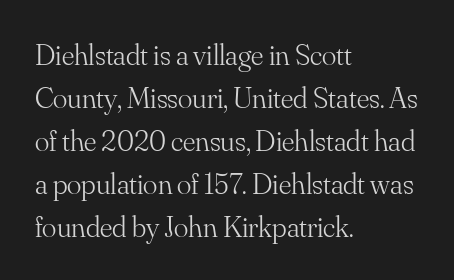
The image shows 30 px light serif type, upright; set left-aligned, normal line spacing (1.43x), normal letter spacing, not underlined; medium stroke contrast and a small x-height.
